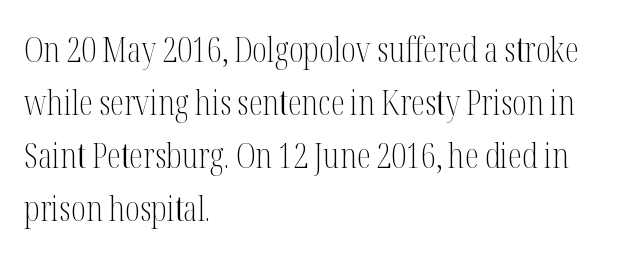
Classification — serif. Leading matches the norm, producing a regular column. No word sits above an underline. The characters are drawn with everyday or finer stroke widths.
